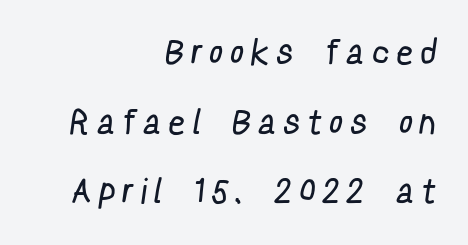
Here the glyphs are tracked loosely, breaking word shapes into spaced letters. The text was rendered using a sans face with plain stroke endings. Looks like regular typesetting: each glyph gets only the width it needs. If you measured baseline to baseline, you'd find a long distance. Honestly, there is no underline to notice here at all.
